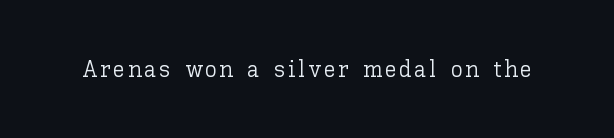
Q: Is the text bold? A: No.
Q: Is the text italic (slanted)? A: No, it is upright.
Q: Is the text underlined? A: No.
